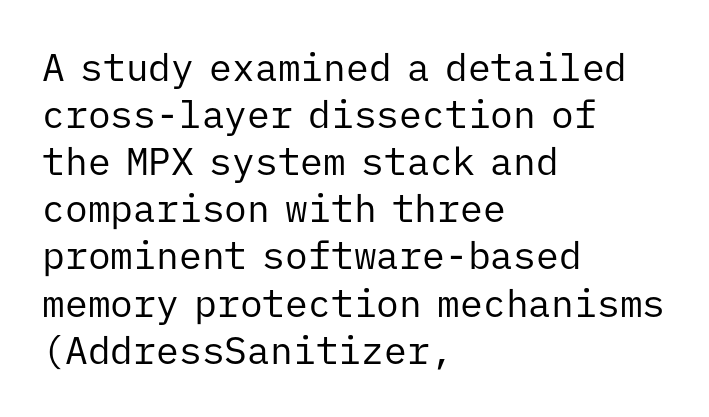
Q: Is the text bold? A: No.
Q: Is the text italic (slanted)? A: No, it is upright.
Q: Is the typeface a serif or a sans-serif typeface? A: Sans-serif.
Q: Is the text underlined? A: No.
Q: How is the paragraph aligned? A: Left-aligned.
Q: Is the spacing between letters normal or unusually wide? A: Normal.
Q: Width (condensed, normal, or wide)? A: Normal.
Q: Stroke contrast? A: Low.
Q: x-height? A: Medium.
Q: Monospaced? A: Yes.
